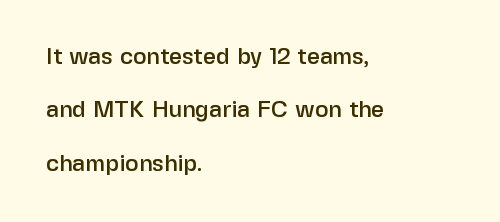
Q: Is the text italic (slanted)? A: No, it is upright.
Q: Is the text underlined? A: No.
Q: How is the paragraph aligned? A: Left-aligned.
Q: Is the spacing between letters normal or unusually wide? A: Normal.
Q: Is the spacing between lines tight, normal or loose? A: Loose.
